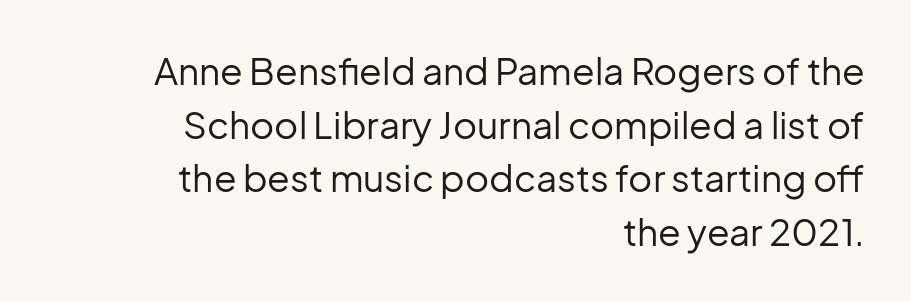
{"serif": "no", "italic": "no", "bold": "no", "weight": "regular", "width": "normal", "stroke_contrast": "low", "x_height": "medium", "monospaced": "no", "underline": "no", "align": "right", "line_spacing": "normal", "line_spacing_ratio": 1.45, "letter_spacing": "normal", "letter_spacing_em": 0.0, "glyph_px": 37}
